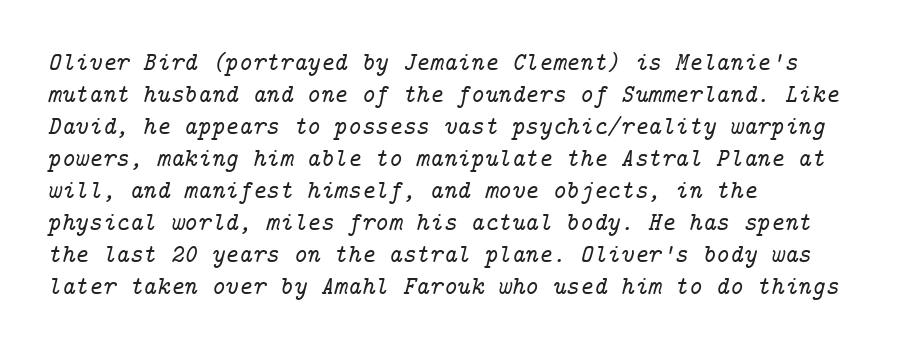
The whole block is typeset with a tilt. The horizontal fit of the characters is conventional and even. Is the block centered? No — it sits flush against the left margin. This rendering features lettering with no underline.
